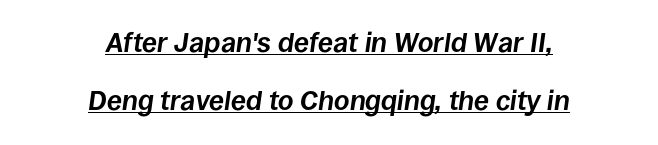
Q: Is the text bold? A: Yes.
Q: Is the text italic (slanted)? A: Yes, it leans right by about 8 degrees.
Q: Is the text underlined? A: Yes.
Q: How is the paragraph aligned? A: Centered.
Q: Is the spacing between letters normal or unusually wide? A: Normal.
Q: Is the spacing between lines tight, normal or loose? A: Loose.
